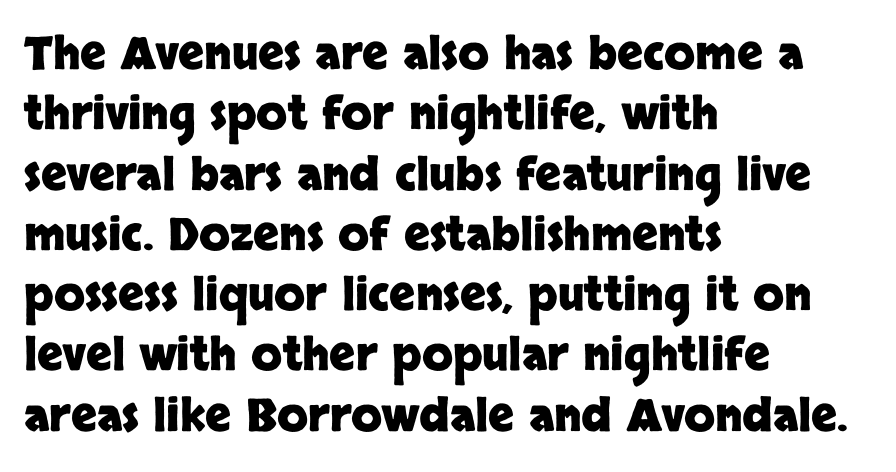
The image shows 45 px heavy sans-serif type, upright; set left-aligned, normal line spacing (1.34x), normal letter spacing, not underlined; low stroke contrast and a large x-height.
